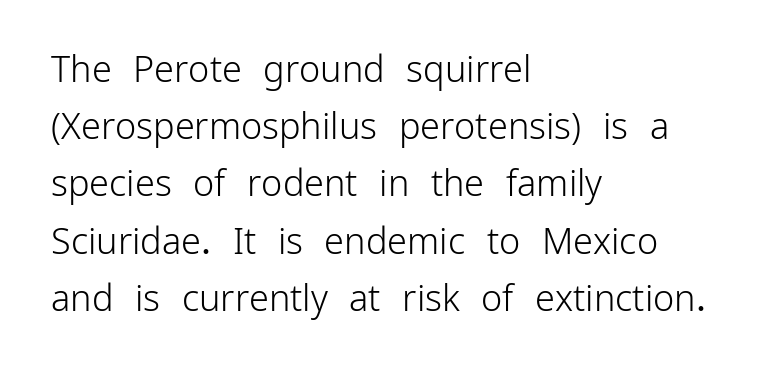
Line starts are locked; line ends wander. You could not count columns in this text — the font is proportionally spaced. The line texture is even and compact thanks to regular tracking. Examine the stroke ends and you'll find no serifs.
